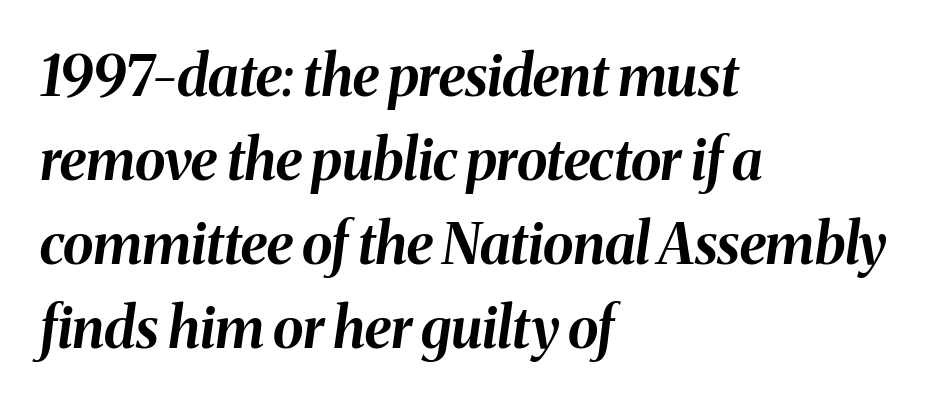
{"italic": "yes", "lean": "right", "slant_degrees": 8, "bold": "yes", "weight": "bold", "width": "normal", "stroke_contrast": "medium", "x_height": "medium", "monospaced": "no", "underline": "no", "align": "left", "line_spacing": "normal", "line_spacing_ratio": 1.5, "letter_spacing": "normal", "letter_spacing_em": 0.0, "glyph_px": 56}
